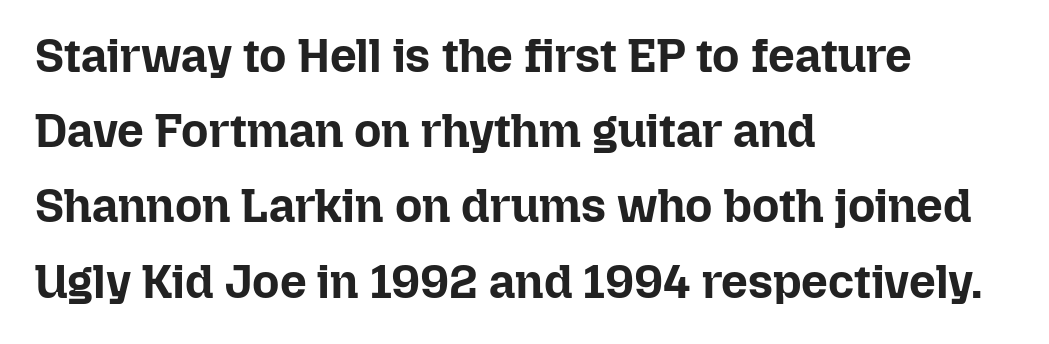
Q: Is the text bold? A: Yes.
Q: Is the text italic (slanted)? A: No, it is upright.
Q: Is the text underlined? A: No.
Q: How is the paragraph aligned? A: Left-aligned.
Q: Is the spacing between letters normal or unusually wide? A: Normal.
Q: Is the spacing between lines tight, normal or loose? A: Normal.
Q: Width (condensed, normal, or wide)? A: Normal.
Q: Stroke contrast? A: Low.
Q: x-height? A: Medium.
Q: Monospaced? A: No.
